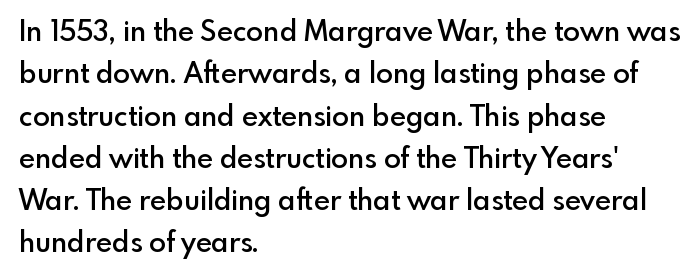
{"serif": "no", "italic": "no", "bold": "semi", "weight": "semibold", "width": "normal", "x_height": "small", "monospaced": "no", "underline": "no", "align": "left", "line_spacing": "normal", "line_spacing_ratio": 1.51, "letter_spacing": "normal", "letter_spacing_em": 0.0, "glyph_px": 28}
